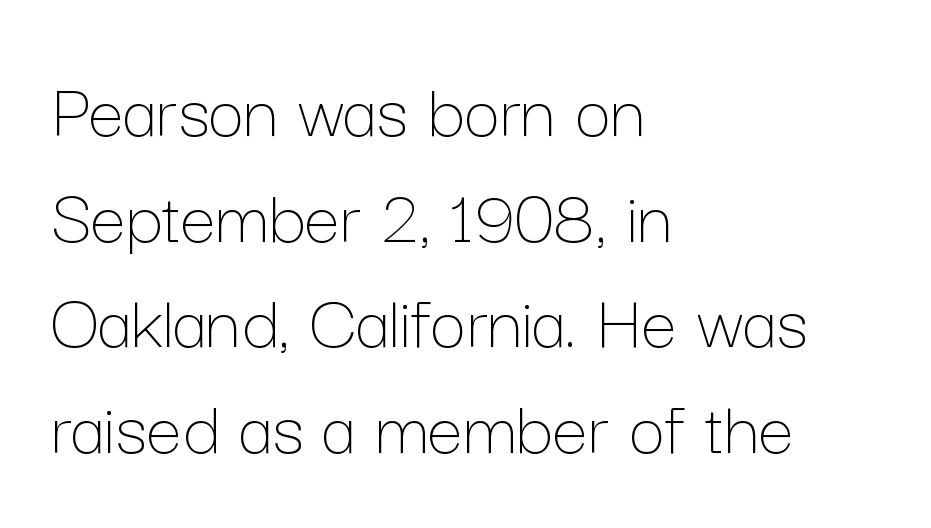
Q: Is the text bold? A: No.
Q: Is the text italic (slanted)? A: No, it is upright.
Q: Is the text underlined? A: No.
Q: How is the paragraph aligned? A: Left-aligned.
Q: Is the spacing between letters normal or unusually wide? A: Normal.
Q: Is the spacing between lines tight, normal or loose? A: Normal.
Q: Width (condensed, normal, or wide)? A: Normal.
Q: Stroke contrast? A: Low.
Q: x-height? A: Medium.
Q: Monospaced? A: No.
